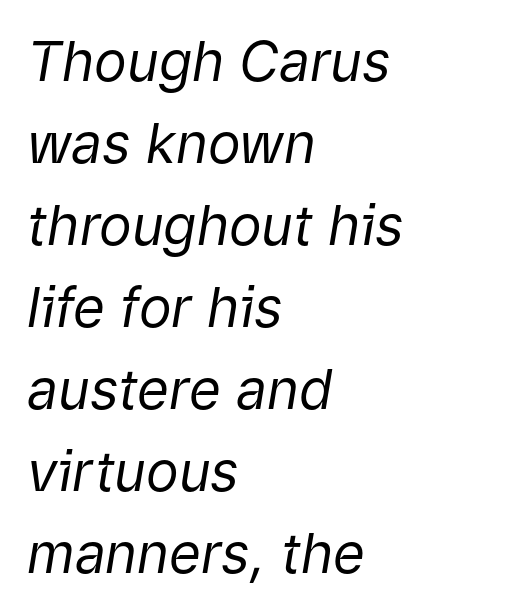
The image shows 55 px regular-weight type, italic (leaning right); set left-aligned, normal line spacing (1.49x), normal letter spacing, not underlined; low stroke contrast and a medium x-height.
